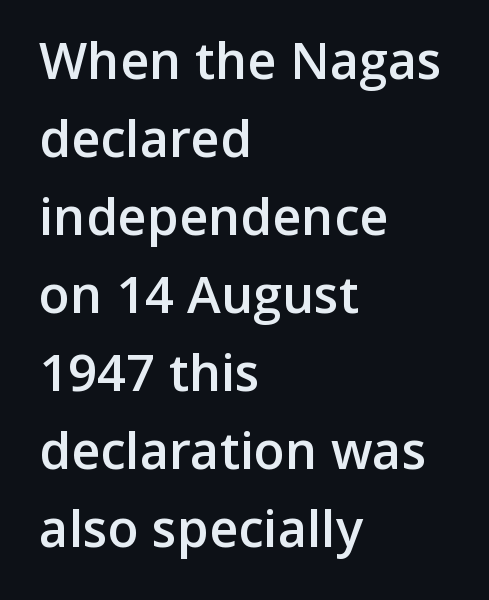
The image shows 51 px semibold sans-serif type, upright; set left-aligned, normal line spacing (1.53x), normal letter spacing, not underlined; low stroke contrast and a medium x-height.
